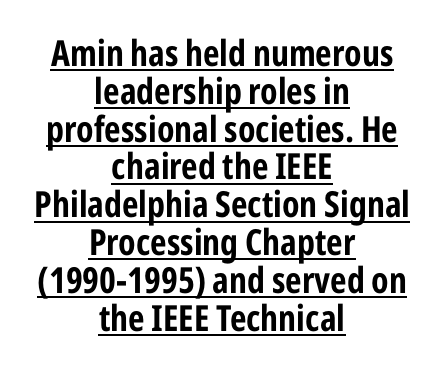
The characters display no serif detailing; their extremities are plain. Compared with an ordinary text face, these strokes are far heavier — a full bold. The line texture is even and compact thanks to regular tracking. Is there much room between lines? No — they nearly touch. Every word sits above its own underline. The text block is weighted toward neither margin, spreading evenly from the middle.
